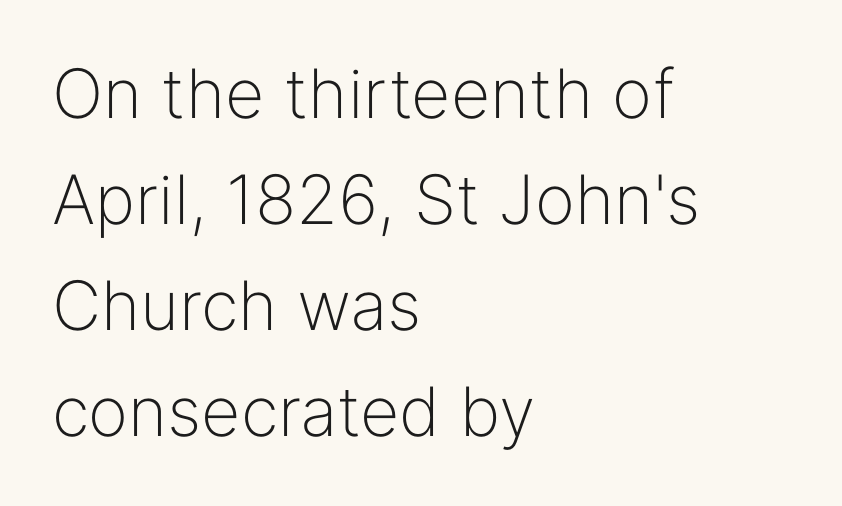
{"serif": "no", "italic": "no", "bold": "no", "weight": "light", "width": "normal", "stroke_contrast": "low", "x_height": "medium", "monospaced": "no", "underline": "no", "align": "left", "line_spacing": "normal", "line_spacing_ratio": 1.56, "letter_spacing": "normal", "letter_spacing_em": 0.0, "glyph_px": 68}
